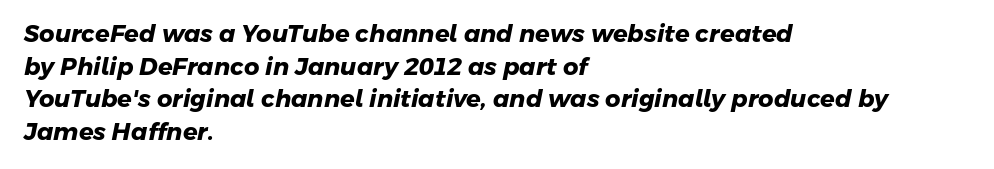
Q: Is the text bold? A: Yes.
Q: Is the text underlined? A: No.
Q: How is the paragraph aligned? A: Left-aligned.
Q: Is the spacing between letters normal or unusually wide? A: Normal.
Q: Is the spacing between lines tight, normal or loose? A: Normal.
